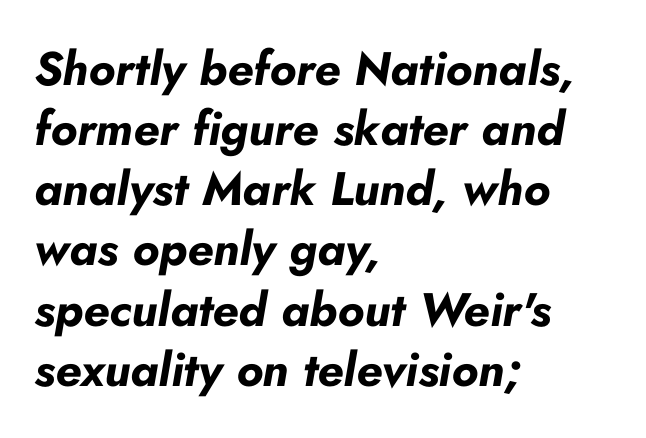
The image shows 47 px bold type, italic (leaning right); set left-aligned, normal line spacing (1.28x), normal letter spacing, not underlined; low stroke contrast and a small x-height.
